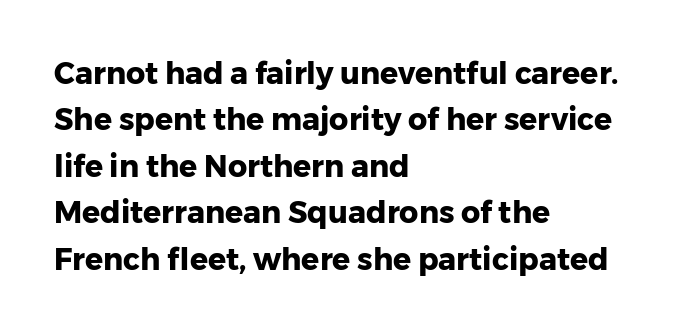
{"serif": "no", "italic": "no", "bold": "yes", "weight": "heavy", "width": "normal", "stroke_contrast": "low", "x_height": "medium", "monospaced": "no", "underline": "no", "align": "left", "line_spacing": "normal", "line_spacing_ratio": 1.55, "letter_spacing": "normal", "letter_spacing_em": 0.0, "glyph_px": 30}
